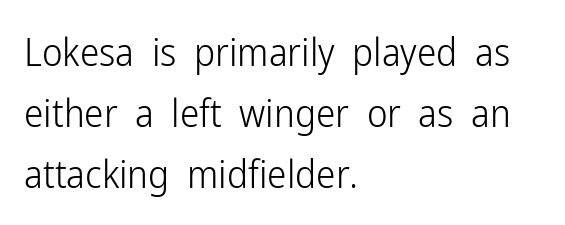
The image shows 39 px light, condensed sans-serif type, upright; set left-aligned, normal line spacing (1.57x), normal letter spacing, not underlined; low stroke contrast and a medium x-height.
